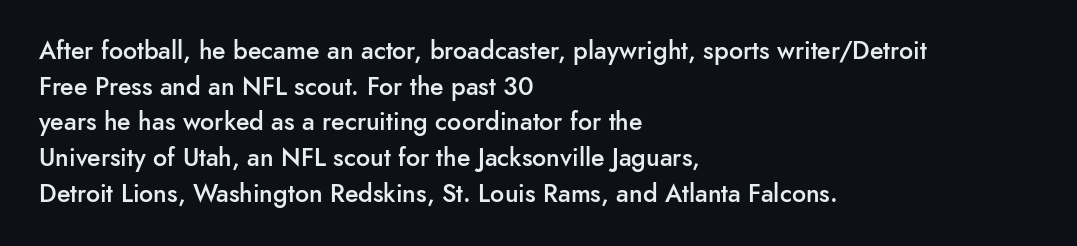
Q: Is the text bold? A: Semi-bold.
Q: Is the text italic (slanted)? A: No, it is upright.
Q: Is the text underlined? A: No.
Q: How is the paragraph aligned? A: Left-aligned.
Q: Is the spacing between letters normal or unusually wide? A: Normal.
Q: Is the spacing between lines tight, normal or loose? A: Normal.
